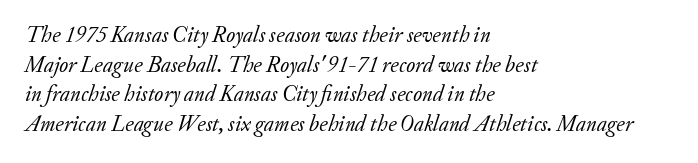
Q: Is the text bold? A: No.
Q: Is the text italic (slanted)? A: Yes, it leans right by about 20 degrees.
Q: Is the text underlined? A: No.
Q: How is the paragraph aligned? A: Left-aligned.
Q: Is the spacing between letters normal or unusually wide? A: Normal.
Q: Is the spacing between lines tight, normal or loose? A: Normal.
